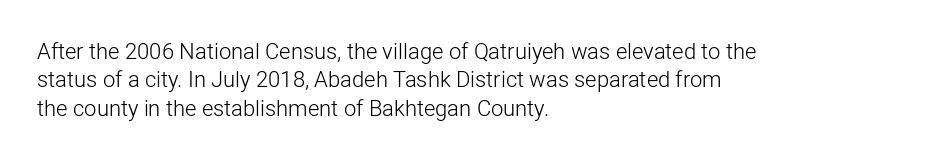
Rule under the text: the space is simply empty. Honestly, the letter spacing is just normal — you wouldn't notice it. The font's upright variant was chosen for this text. The strokes are not fattened; the text isn't bold. Layout note: lines flush left. The designer left line spacing at the default.
